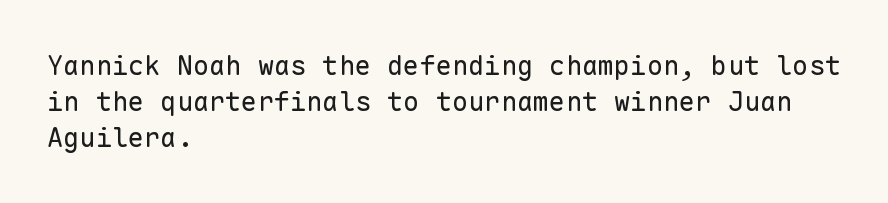
A clean baseline with only descenders dipping below it. The letters stand upright; this is a roman face. The letterforms sit shoulder to shoulder at normal distance. The compositor pushed each line to the left boundary.
